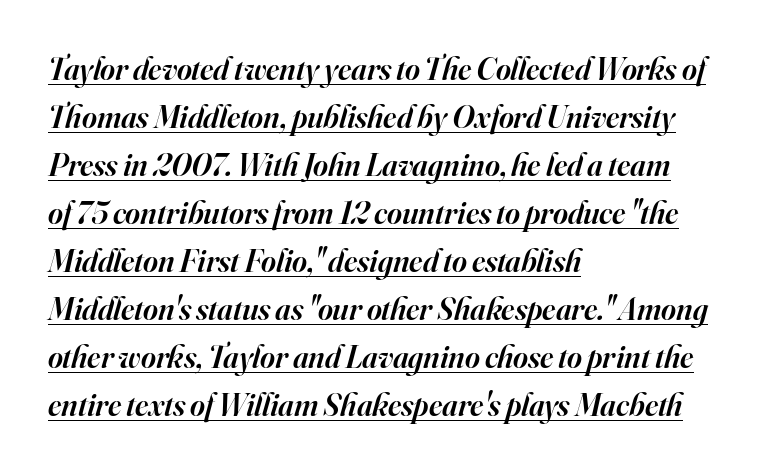
{"serif": "yes", "italic": "yes", "lean": "right", "slant_degrees": 16, "bold": "semi", "weight": "semibold", "width": "normal", "stroke_contrast": "high", "x_height": "small", "monospaced": "no", "underline": "yes", "align": "left", "line_spacing": "normal", "line_spacing_ratio": 1.5, "letter_spacing": "normal", "letter_spacing_em": 0.0, "glyph_px": 32}
